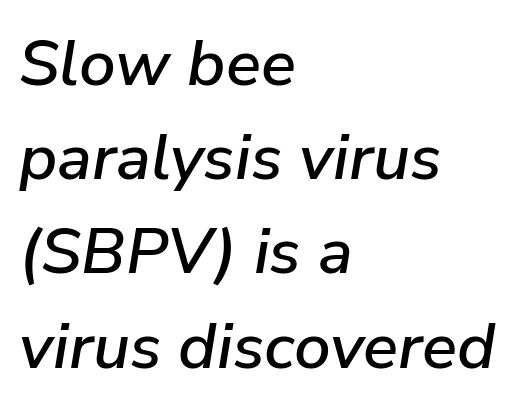
Quick note: underline off. The leading is moderate, giving the passage an even texture. Each letter keeps its own natural width here, so spacing adapts to shape. If you drew a ruler down the left edge, every line would touch it.
